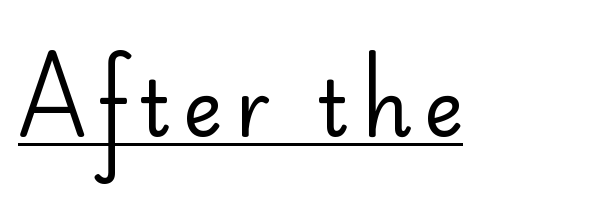
Note the varied advance widths — an 'i' is clearly narrower than an 'm'. Is the stroke heavy? The answer is a plain regular-or-lighter. The string is rendered with underlining switched on. Is there any slant? The stems are plumb.
